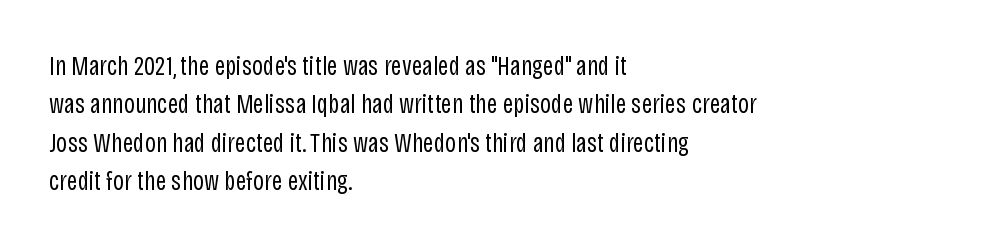
{"italic": "no", "bold": "no", "underline": "no", "align": "left", "line_spacing": "normal", "line_spacing_ratio": 1.42, "letter_spacing": "normal", "letter_spacing_em": 0.0, "glyph_px": 27}
